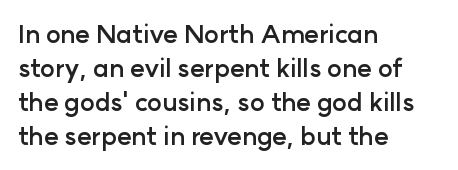
Q: Is the text bold? A: Yes.
Q: Is the text italic (slanted)? A: No, it is upright.
Q: Is the text underlined? A: No.
Q: How is the paragraph aligned? A: Left-aligned.
Q: Is the spacing between letters normal or unusually wide? A: Normal.
Q: Is the spacing between lines tight, normal or loose? A: Normal.
